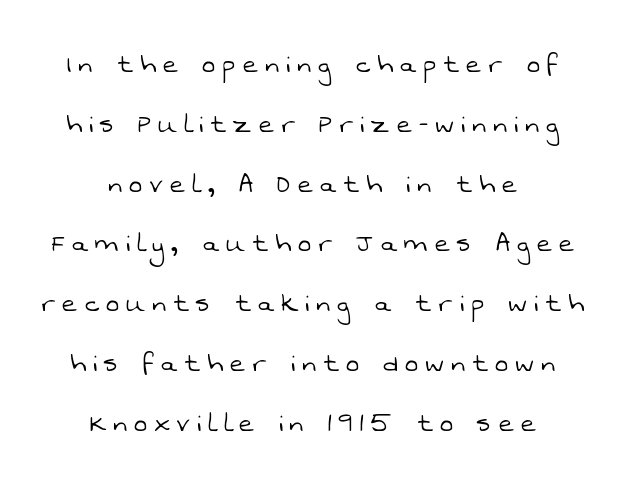
The image shows 31 px light sans-serif type; set centered, loose line spacing (1.93x), unusually wide letter spacing (+0.24 em), not underlined; low stroke contrast and a medium x-height.
